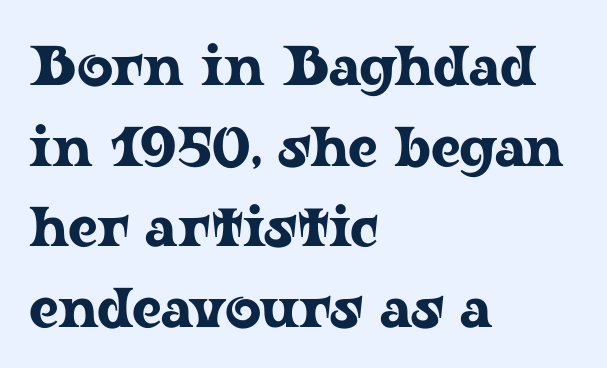
Q: Is the text italic (slanted)? A: No, it is upright.
Q: Is the typeface a serif or a sans-serif typeface? A: Serif.
Q: Is the text underlined? A: No.
Q: How is the paragraph aligned? A: Left-aligned.
Q: Is the spacing between letters normal or unusually wide? A: Normal.
Q: Is the spacing between lines tight, normal or loose? A: Normal.
Q: Width (condensed, normal, or wide)? A: Wide.
Q: Stroke contrast? A: Low.
Q: x-height? A: Medium.
Q: Monospaced? A: No.
